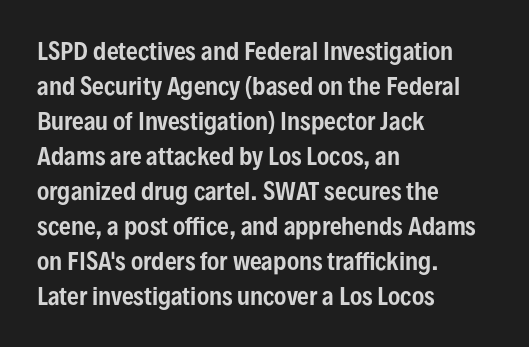
The image shows 23 px text type, upright; set left-aligned, normal line spacing (1.52x), normal letter spacing, not underlined.
